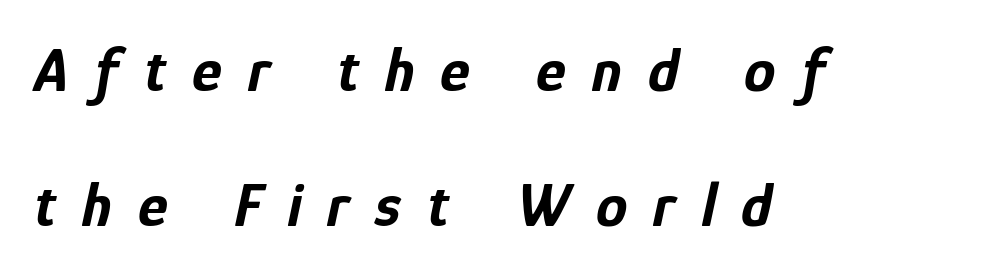
Q: Is the text bold? A: Yes.
Q: Is the text italic (slanted)? A: Yes, it leans right by about 12 degrees.
Q: Is the text underlined? A: No.
Q: How is the paragraph aligned? A: Left-aligned.
Q: Is the spacing between letters normal or unusually wide? A: Unusually wide.
Q: Is the spacing between lines tight, normal or loose? A: Loose.
Q: Width (condensed, normal, or wide)? A: Condensed.
Q: Stroke contrast? A: Low.
Q: x-height? A: Medium.
Q: Monospaced? A: No.
